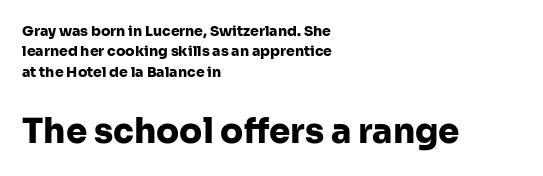
The image shows 34 px heavy sans-serif type, upright; set left-aligned, normal line spacing (1.45x), normal letter spacing, not underlined; the second (bottom) block is 2.43x larger; low stroke contrast and a medium x-height.
